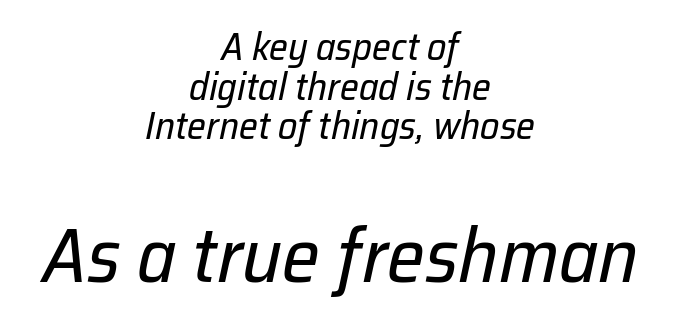
{"italic": "yes", "lean": "right", "slant_degrees": 12, "bold": "no", "weight": "regular", "width": "normal", "stroke_contrast": "low", "x_height": "medium", "monospaced": "no", "underline": "no", "align": "center", "line_spacing": "tight", "line_spacing_ratio": 1.04, "letter_spacing": "normal", "letter_spacing_em": 0.0, "larger_block": "second", "size_ratio": 2.0, "glyph_px": 76}
